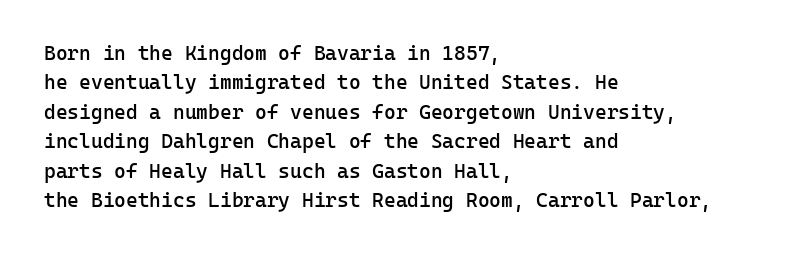
Q: Is the text bold? A: Semi-bold.
Q: Is the text italic (slanted)? A: No, it is upright.
Q: Is the text underlined? A: No.
Q: How is the paragraph aligned? A: Left-aligned.
Q: Is the spacing between letters normal or unusually wide? A: Normal.
Q: Is the spacing between lines tight, normal or loose? A: Normal.
